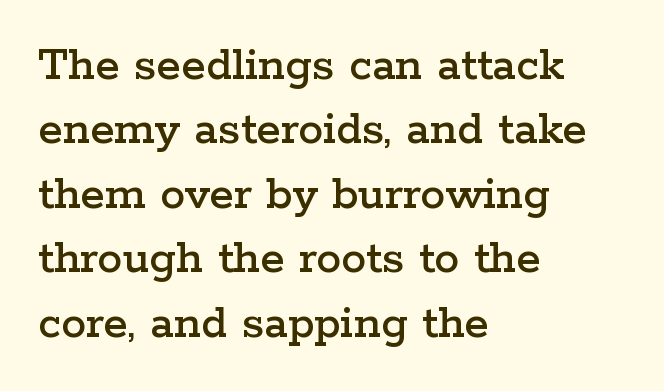
{"serif": "yes", "italic": "no", "width": "wide", "stroke_contrast": "low", "x_height": "medium", "monospaced": "no", "underline": "no", "align": "left", "line_spacing": "normal", "line_spacing_ratio": 1.29, "letter_spacing": "normal", "letter_spacing_em": 0.0, "glyph_px": 50}
